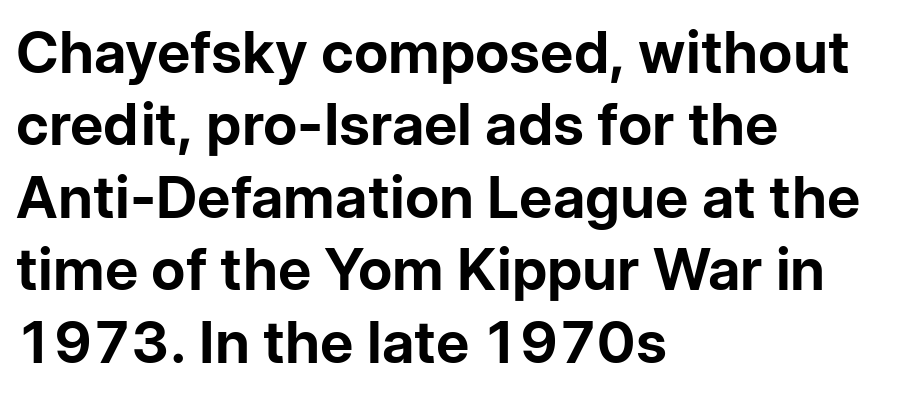
Q: Is the text bold? A: Yes.
Q: Is the text italic (slanted)? A: No, it is upright.
Q: Is the typeface a serif or a sans-serif typeface? A: Sans-serif.
Q: Is the text underlined? A: No.
Q: How is the paragraph aligned? A: Left-aligned.
Q: Is the spacing between letters normal or unusually wide? A: Normal.
Q: Is the spacing between lines tight, normal or loose? A: Normal.
Q: Width (condensed, normal, or wide)? A: Normal.
Q: Stroke contrast? A: Low.
Q: x-height? A: Medium.
Q: Monospaced? A: No.
